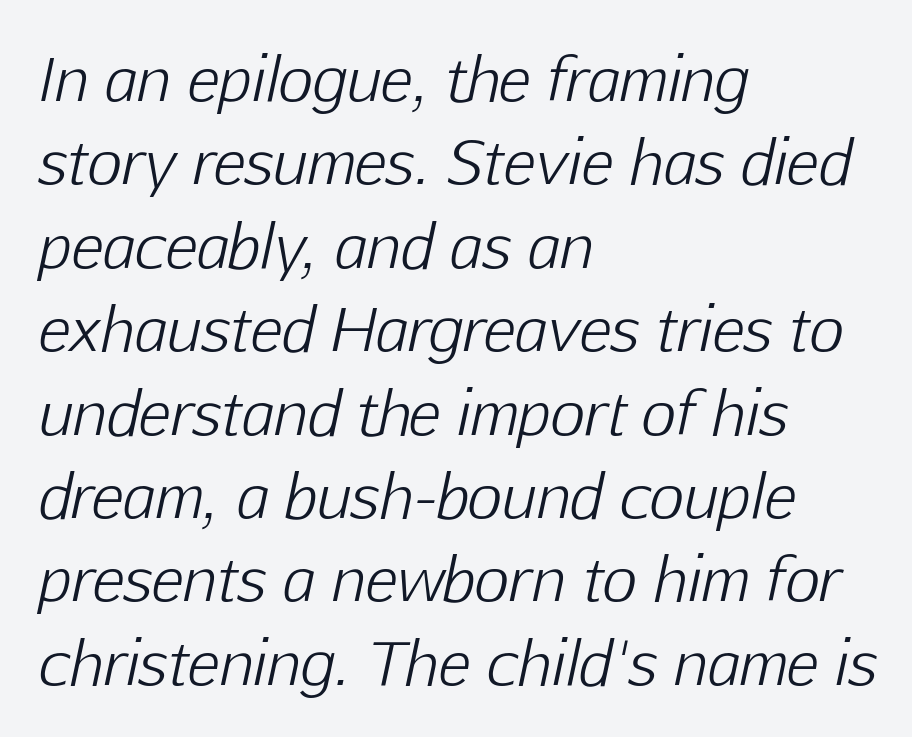
The image shows 60 px light type, italic (leaning right); set left-aligned, normal line spacing (1.39x), normal letter spacing, not underlined; low stroke contrast and a medium x-height.
